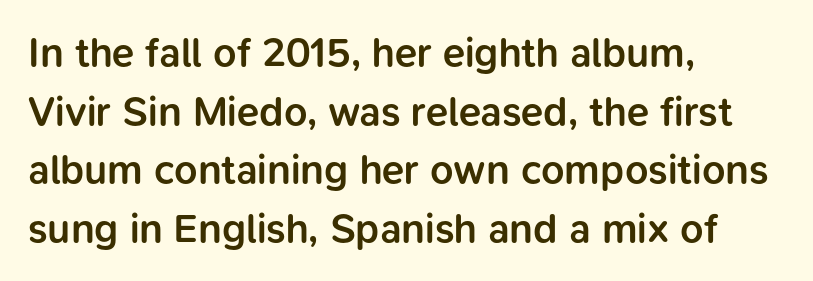
Varying glyph widths throughout — classic text-font behaviour. Stems and bowls a touch heavier than normal — semibold. Casual observation: everything's shoved over to the left. The gap between lines stays unmarked. Interline gaps are of average width in this sample.
